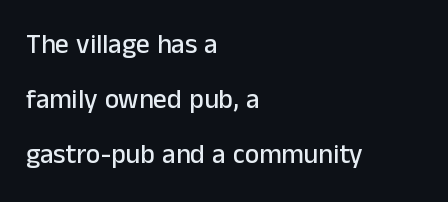
Q: Is the text italic (slanted)? A: No, it is upright.
Q: Is the text underlined? A: No.
Q: How is the paragraph aligned? A: Left-aligned.
Q: Is the spacing between letters normal or unusually wide? A: Normal.
Q: Is the spacing between lines tight, normal or loose? A: Loose.
